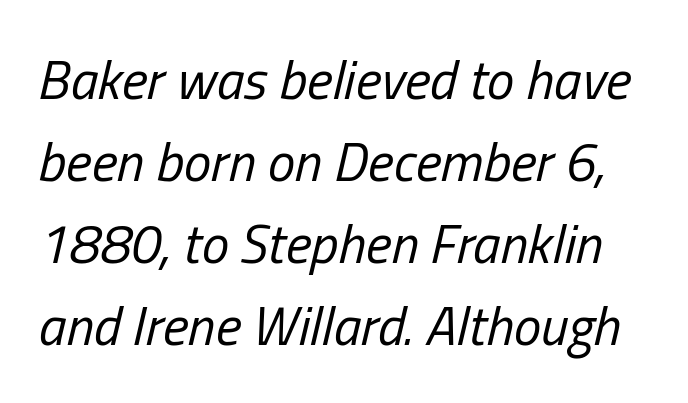
Q: Is the text bold? A: No.
Q: Is the text italic (slanted)? A: Yes, it leans right by about 13 degrees.
Q: Is the text underlined? A: No.
Q: Is the spacing between letters normal or unusually wide? A: Normal.
Q: Is the spacing between lines tight, normal or loose? A: Normal.
Q: Width (condensed, normal, or wide)? A: Condensed.
Q: Stroke contrast? A: Low.
Q: x-height? A: Medium.
Q: Monospaced? A: No.
